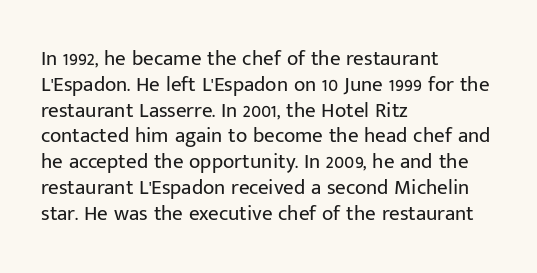
Visually the block forms a straight wall on the left and a jagged coastline on the right. This sample uses plain, unmodified letter spacing. The face looks like a standard text weight, possibly lighter. Check under the words: just untouched page. Does the lettering tilt? It doesn't — this is upright.
